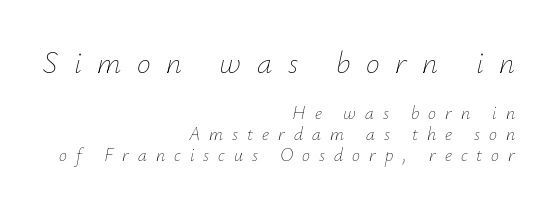
The image shows 31 px thin type, italic (leaning right); set right-aligned, tight line spacing (1.15x), unusually wide letter spacing (+0.5 em), not underlined; the first (top) block is 1.72x larger; low stroke contrast and a small x-height.
